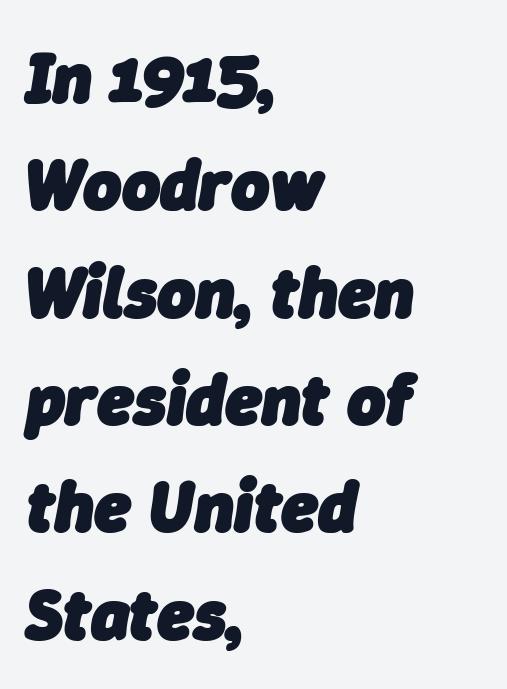
Q: Is the text bold? A: Yes.
Q: Is the text italic (slanted)? A: Yes, it leans right by about 9 degrees.
Q: Is the text underlined? A: No.
Q: How is the paragraph aligned? A: Left-aligned.
Q: Is the spacing between letters normal or unusually wide? A: Normal.
Q: Is the spacing between lines tight, normal or loose? A: Normal.
Q: Width (condensed, normal, or wide)? A: Normal.
Q: Stroke contrast? A: Low.
Q: x-height? A: Medium.
Q: Monospaced? A: No.
